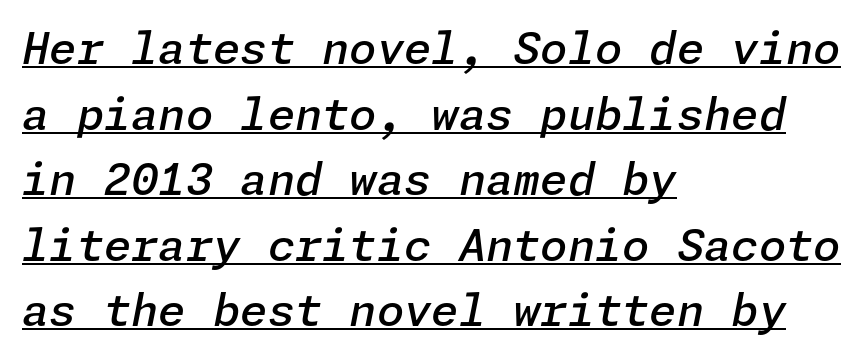
Line beginnings align vertically; line endings do not. Descenders here cross a horizontal rule under the line. This sample uses plain, unmodified letter spacing. The sample has been set in demibold, a notch under bold. The typography opts for an oblique posture over an upright one. One glance says typical: line gaps are just what's usual.
